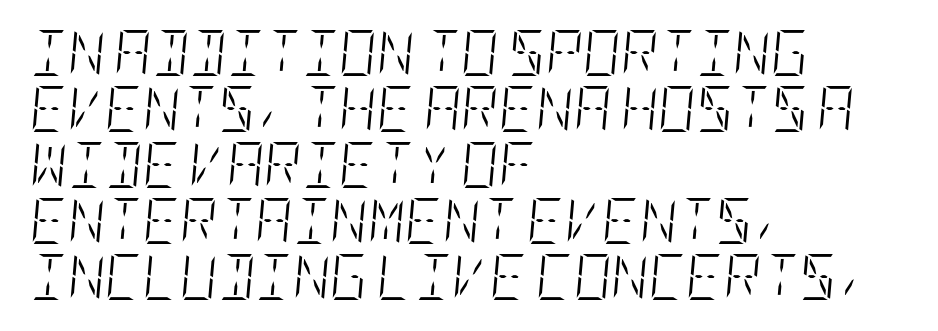
{"italic": "yes", "lean": "right", "slant_degrees": 5, "bold": "no", "weight": "light", "width": "condensed", "stroke_contrast": "low", "x_height": "large", "underline": "no", "align": "left", "line_spacing_ratio": 1.22, "letter_spacing": "normal", "letter_spacing_em": 0.0, "glyph_px": 46}
